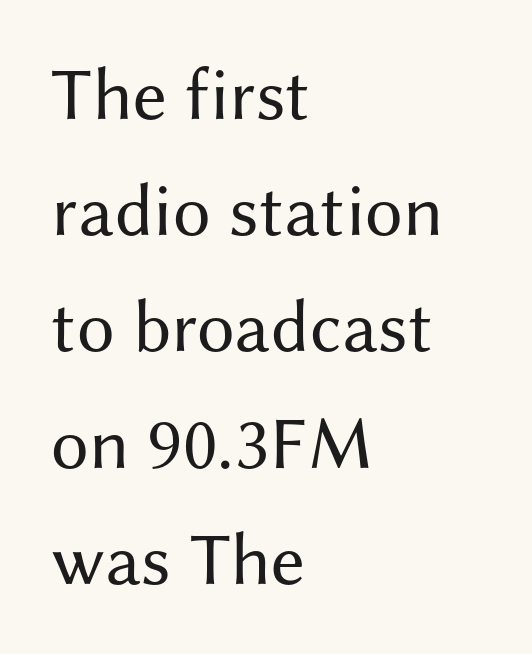
The rendering uses natural spacing where letterforms have individual widths. The paragraph has a hard left edge and a soft right edge. The font's upright variant was chosen for this text. Caption: face not bold, strokes unweighted. Line spacing here is normal.
